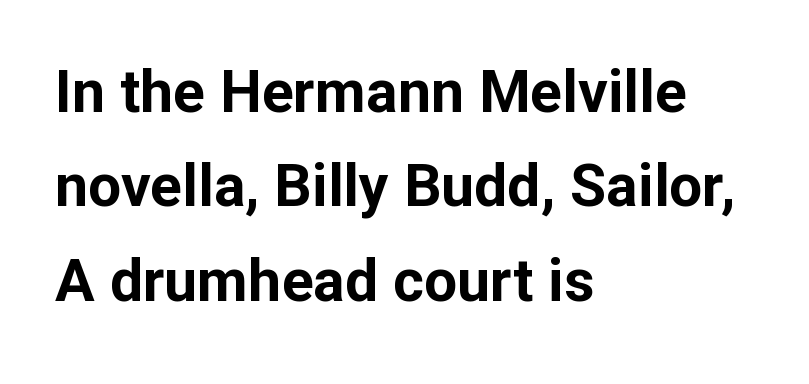
The image shows 59 px bold sans-serif type, upright; set left-aligned, normal line spacing (1.6x), normal letter spacing, not underlined; low stroke contrast and a medium x-height.
